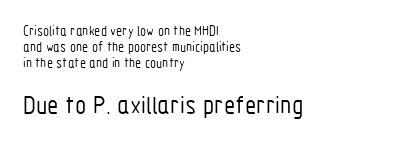
{"italic": "no", "bold": "no", "underline": "no", "align": "left", "line_spacing": "tight", "line_spacing_ratio": 1.13, "letter_spacing": "normal", "letter_spacing_em": 0.0, "larger_block": "second", "size_ratio": 1.86, "glyph_px": 26}
